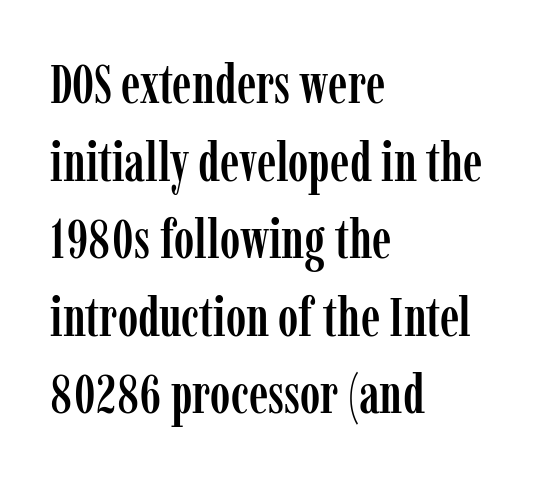
Q: Is the text italic (slanted)? A: No, it is upright.
Q: Is the typeface a serif or a sans-serif typeface? A: Serif.
Q: Is the text underlined? A: No.
Q: How is the paragraph aligned? A: Left-aligned.
Q: Is the spacing between letters normal or unusually wide? A: Normal.
Q: Is the spacing between lines tight, normal or loose? A: Normal.
Q: Width (condensed, normal, or wide)? A: Condensed.
Q: Stroke contrast? A: Low.
Q: x-height? A: Medium.
Q: Monospaced? A: No.
